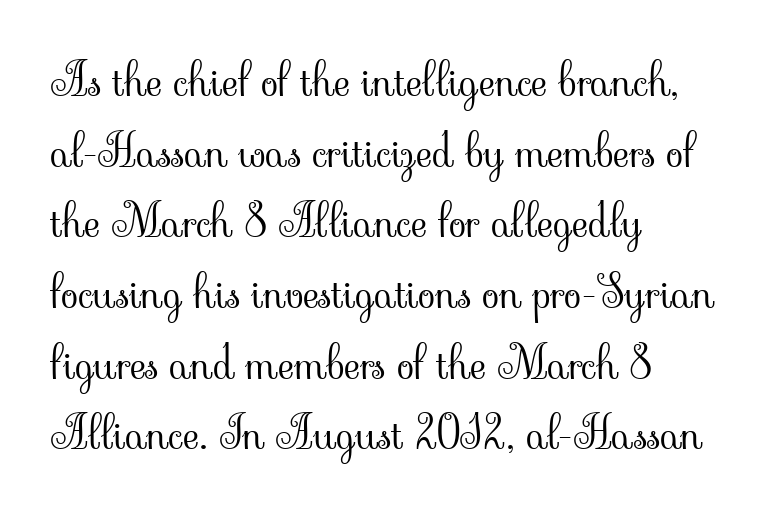
{"serif": "yes", "italic": "no", "bold": "no", "weight": "light", "width": "normal", "stroke_contrast": "low", "x_height": "small", "monospaced": "no", "underline": "no", "align": "left", "line_spacing": "normal", "line_spacing_ratio": 1.57, "letter_spacing": "normal", "letter_spacing_em": 0.0, "glyph_px": 45}
